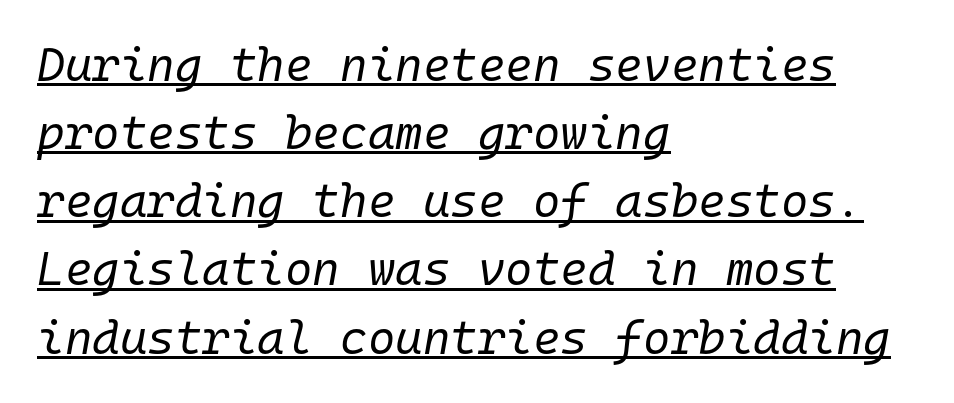
Does extra space separate the letters? No, they use regular spacing. The rendering uses typewriter-style spacing with identical character cells. The words here are underlined. The weight would be labelled regular, book, light, or lighter still.
